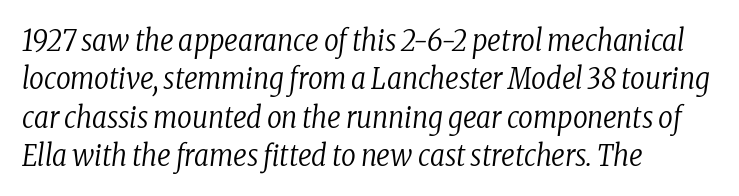
{"serif": "yes", "italic": "yes", "lean": "right", "slant_degrees": 8, "bold": "no", "weight": "regular", "width": "condensed", "stroke_contrast": "low", "x_height": "medium", "monospaced": "no", "underline": "no", "align": "left", "line_spacing": "normal", "line_spacing_ratio": 1.32, "letter_spacing": "normal", "letter_spacing_em": 0.0, "glyph_px": 29}
